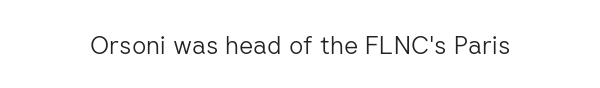
The rendering keeps characters at their native spacing. The font sits on the lighter half of the weight spectrum, regular included. Quick note: underline off. Is there any slant? The stems are plumb.
